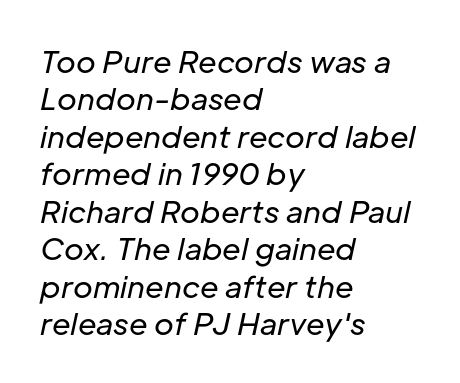
Q: Is the text bold? A: No.
Q: Is the text italic (slanted)? A: Yes, it leans right by about 12 degrees.
Q: Is the text underlined? A: No.
Q: How is the paragraph aligned? A: Left-aligned.
Q: Is the spacing between letters normal or unusually wide? A: Normal.
Q: Is the spacing between lines tight, normal or loose? A: Normal.
Q: Width (condensed, normal, or wide)? A: Normal.
Q: Stroke contrast? A: Low.
Q: x-height? A: Medium.
Q: Monospaced? A: No.
